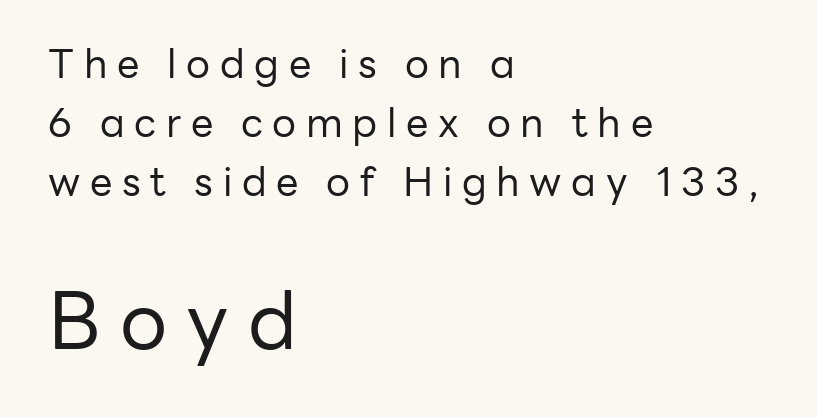
This is sans-serif lettering, the kind often seen on screens and signage. Ascenders rise straight up at ninety degrees. How would I describe the line gaps? Plain and ordinary. The glyphs are unaccompanied by any horizontal stroke below them. Reading top to bottom, the characters get bigger at the block break. Loose tracking; the words dissolve into strings of separated letters.
